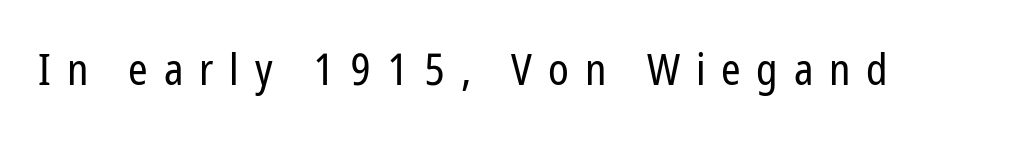
{"serif": "no", "italic": "no", "bold": "no", "weight": "regular", "width": "condensed", "stroke_contrast": "low", "x_height": "medium", "monospaced": "no", "underline": "no", "letter_spacing": "wide", "letter_spacing_em": 0.36, "glyph_px": 44}
